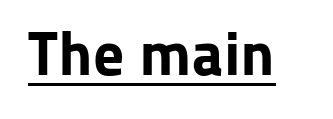
You could not count columns in this text — the font is proportionally spaced. The passage shown is typeset with a sans-serif family. Notice how a bar underscores the lettering throughout. Tall strokes in this sample are plumb rather than angled. Heft: maximum for text — a bold.
